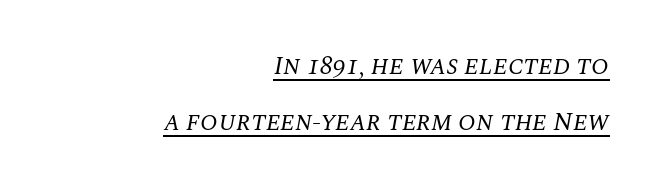
Q: Is the text bold? A: No.
Q: Is the text italic (slanted)? A: Yes, it leans right by about 10 degrees.
Q: Is the text underlined? A: Yes.
Q: How is the paragraph aligned? A: Right-aligned.
Q: Is the spacing between letters normal or unusually wide? A: Normal.
Q: Is the spacing between lines tight, normal or loose? A: Loose.
